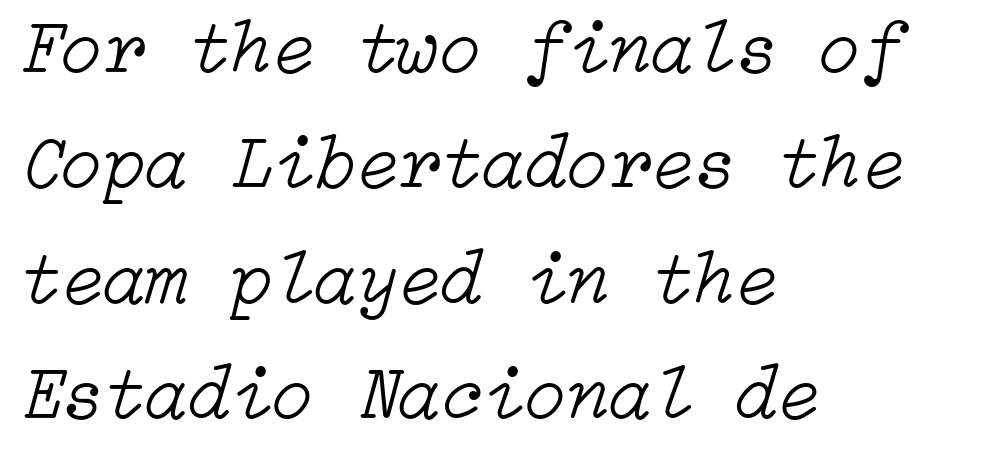
You could call the tracking neutral — neither tight nor loose. The face used here has a pronounced slope to its letters. In terms of leading, this rendering sits right in the middle. The passage shown is not underscored anywhere. A student would call this left alignment; a typographer would say flush left, rag right.
